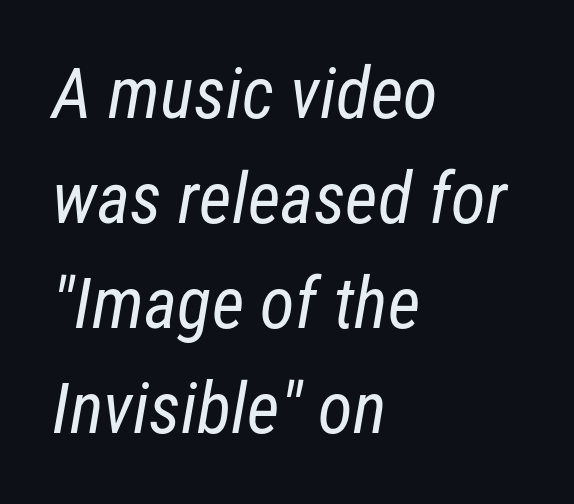
The image shows 71 px regular-weight, condensed sans-serif type; set left-aligned, normal line spacing (1.48x), normal letter spacing, not underlined; low stroke contrast and a medium x-height.
